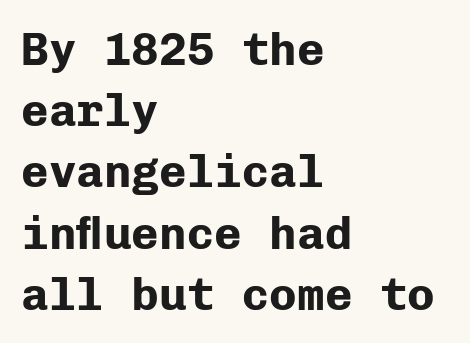
Q: Is the text bold? A: Yes.
Q: Is the text italic (slanted)? A: No, it is upright.
Q: Is the typeface a serif or a sans-serif typeface? A: Sans-serif.
Q: Is the text underlined? A: No.
Q: How is the paragraph aligned? A: Left-aligned.
Q: Is the spacing between letters normal or unusually wide? A: Normal.
Q: Is the spacing between lines tight, normal or loose? A: Normal.
Q: Width (condensed, normal, or wide)? A: Normal.
Q: Stroke contrast? A: Low.
Q: x-height? A: Medium.
Q: Monospaced? A: Yes.
